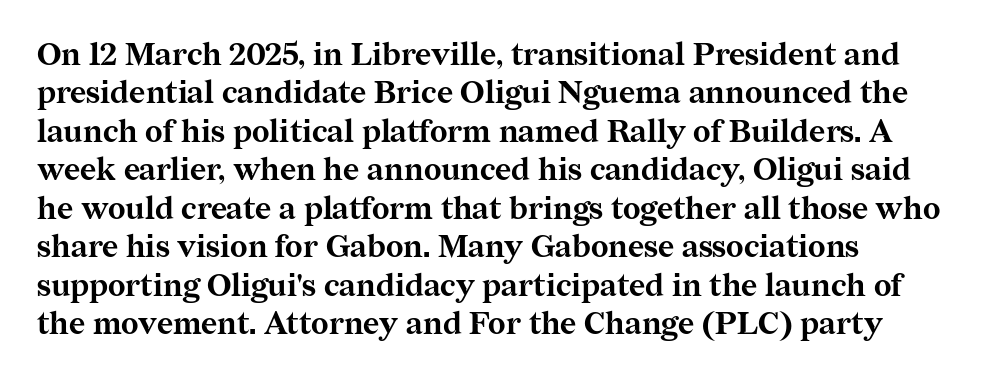
Q: Is the text bold? A: Yes.
Q: Is the text italic (slanted)? A: No, it is upright.
Q: Is the typeface a serif or a sans-serif typeface? A: Serif.
Q: Is the text underlined? A: No.
Q: Is the spacing between letters normal or unusually wide? A: Normal.
Q: Width (condensed, normal, or wide)? A: Normal.
Q: Stroke contrast? A: Medium.
Q: x-height? A: Medium.
Q: Monospaced? A: No.
